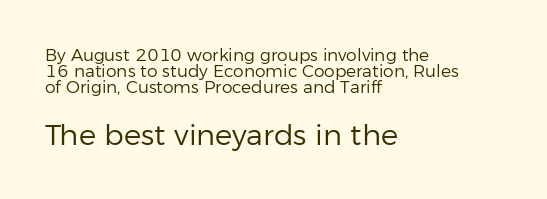
{"serif": "no", "italic": "no", "bold": "no", "weight": "regular", "width": "normal", "stroke_contrast": "low", "x_height": "medium", "monospaced": "no", "underline": "no", "align": "left", "line_spacing": "tight", "line_spacing_ratio": 0.95, "letter_spacing": "normal", "letter_spacing_em": 0.0, "larger_block": "second", "size_ratio": 1.71, "glyph_px": 29}
